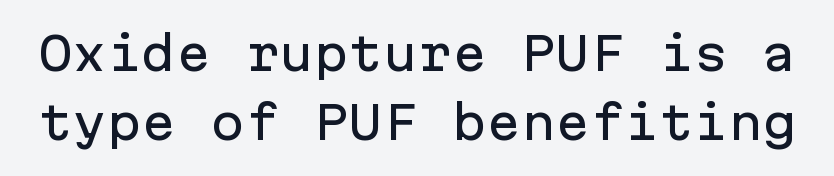
The image shows 46 px sans-serif type, upright, monospaced; set normal line spacing (1.51x), normal letter spacing, not underlined; low stroke contrast and a medium x-height.
